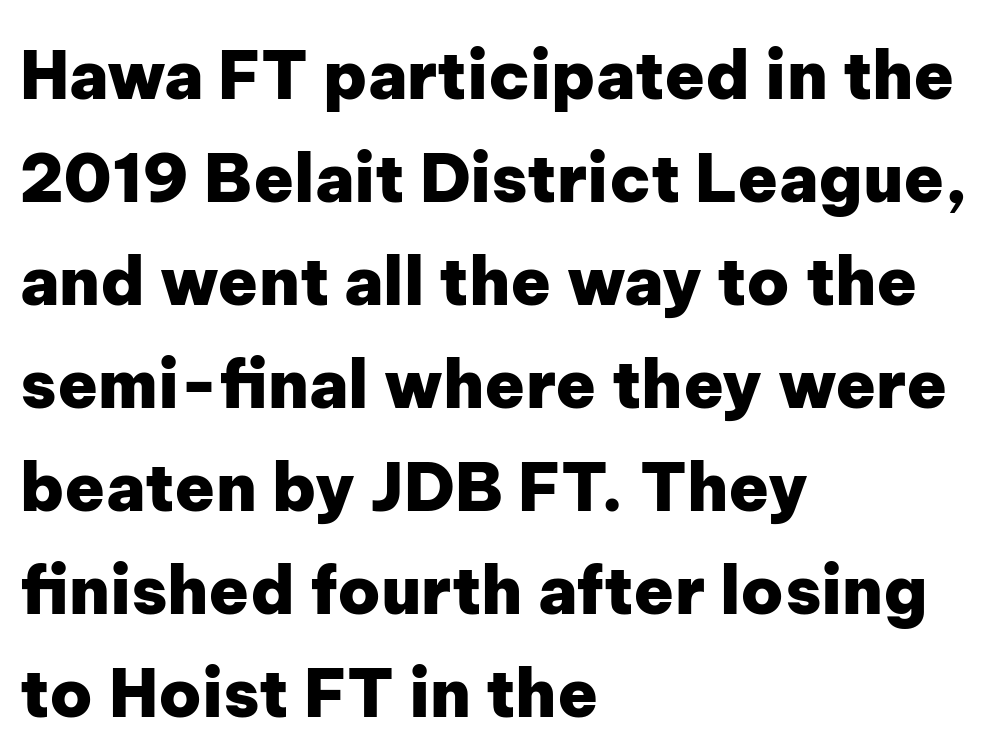
Q: Is the text bold? A: Yes.
Q: Is the text italic (slanted)? A: No, it is upright.
Q: Is the typeface a serif or a sans-serif typeface? A: Sans-serif.
Q: Is the text underlined? A: No.
Q: How is the paragraph aligned? A: Left-aligned.
Q: Is the spacing between letters normal or unusually wide? A: Normal.
Q: Is the spacing between lines tight, normal or loose? A: Normal.
Q: Width (condensed, normal, or wide)? A: Normal.
Q: Stroke contrast? A: Low.
Q: x-height? A: Medium.
Q: Monospaced? A: No.
